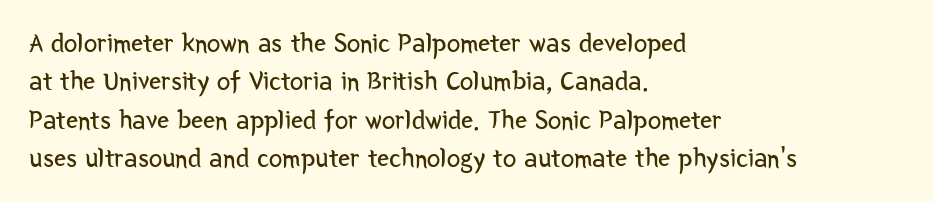
{"italic": "no", "bold": "no", "underline": "no", "align": "left", "line_spacing": "normal", "line_spacing_ratio": 1.42, "letter_spacing": "normal", "letter_spacing_em": 0.0, "glyph_px": 27}
